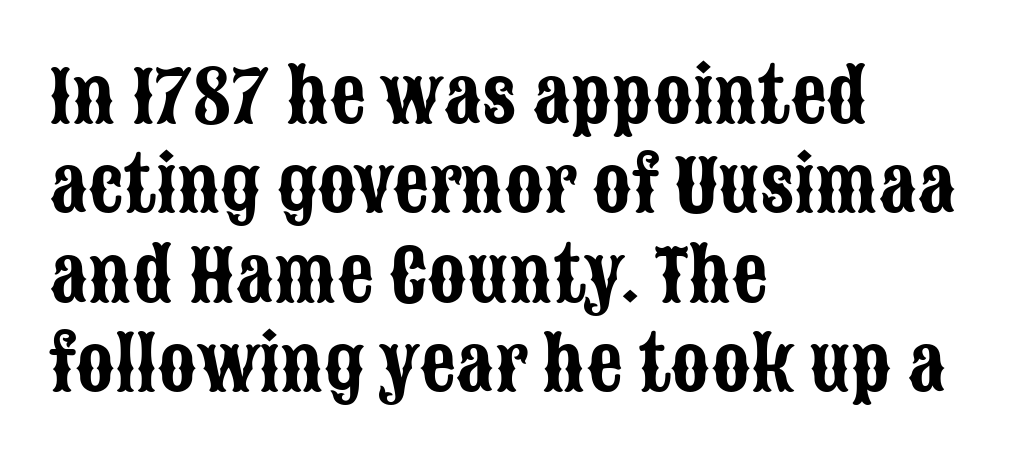
Q: Is the text italic (slanted)? A: No, it is upright.
Q: Is the typeface a serif or a sans-serif typeface? A: Sans-serif.
Q: Is the text underlined? A: No.
Q: How is the paragraph aligned? A: Left-aligned.
Q: Is the spacing between letters normal or unusually wide? A: Normal.
Q: Is the spacing between lines tight, normal or loose? A: Normal.
Q: Width (condensed, normal, or wide)? A: Condensed.
Q: Stroke contrast? A: Low.
Q: x-height? A: Large.
Q: Monospaced? A: No.
